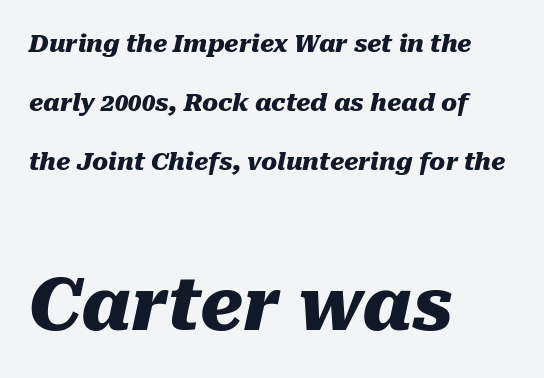
{"italic": "yes", "lean": "right", "slant_degrees": 10, "bold": "yes", "weight": "heavy", "width": "normal", "stroke_contrast": "medium", "x_height": "medium", "monospaced": "no", "underline": "no", "align": "left", "line_spacing": "loose", "line_spacing_ratio": 2.45, "letter_spacing": "normal", "letter_spacing_em": 0.0, "larger_block": "second", "size_ratio": 3.0, "glyph_px": 72}
